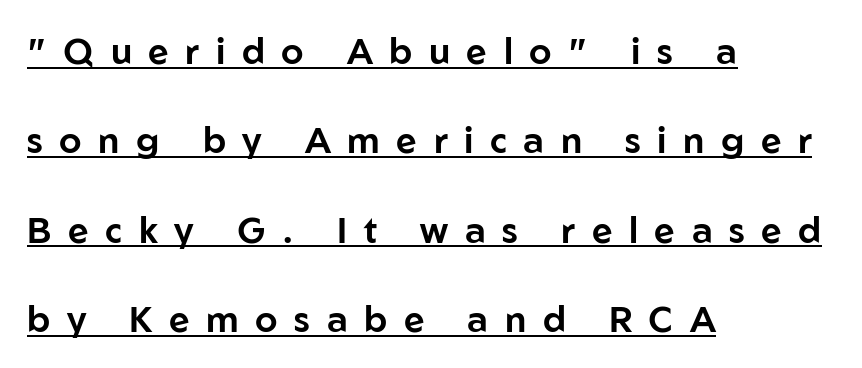
This is the regular roman posture of the typeface. Is this a sans? Yes — the strokes have no serifs. Quick note: underline on. The paragraph has a hard left edge and a soft right edge.
